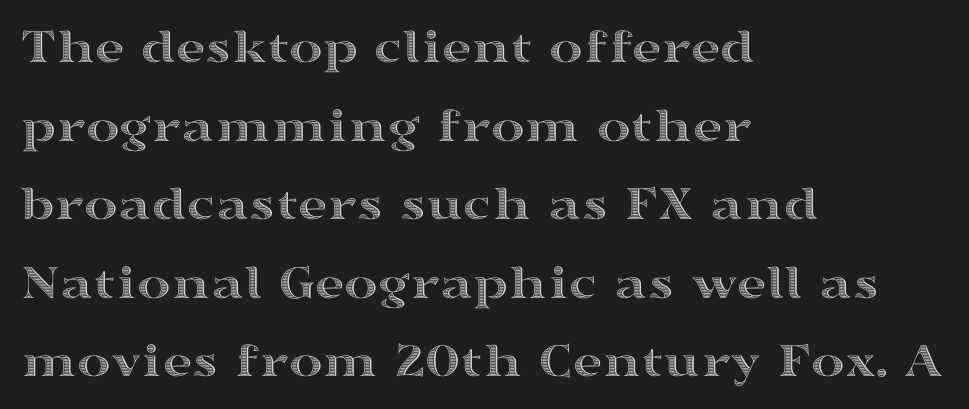
{"italic": "no", "width": "wide", "x_height": "medium", "monospaced": "no", "underline": "no", "align": "left", "line_spacing": "normal", "line_spacing_ratio": 1.54, "letter_spacing": "normal", "letter_spacing_em": 0.0, "glyph_px": 51}
